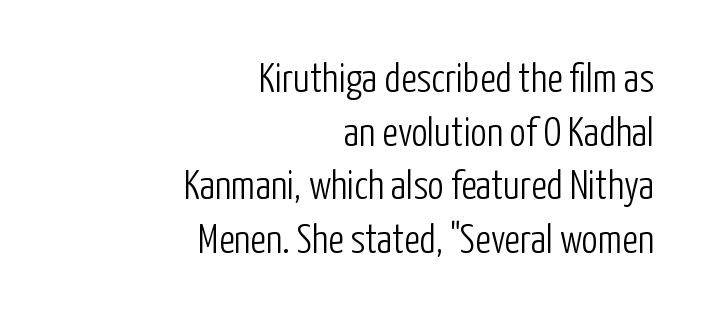
These lines are rendered in a variable-pitch font. Style check: upright. Every row of glyphs terminates at an identical x-position on the right. Clear beneath every line of the passage. The line-height multiplier appears to be the usual default.
